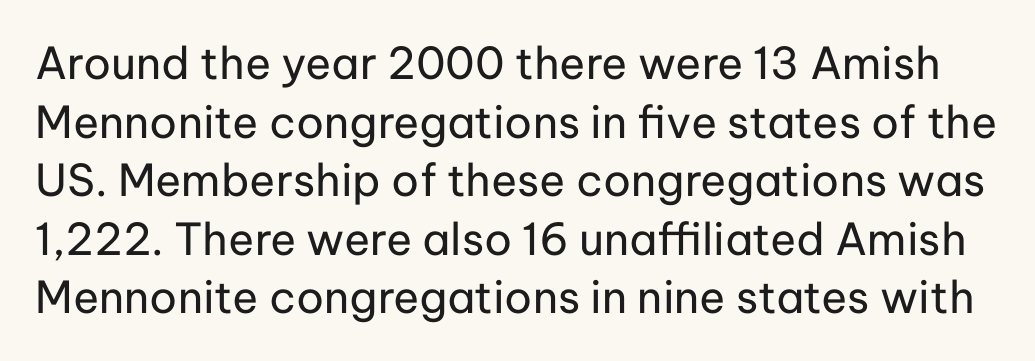
Weight class: somewhere from thin through regular. Underlining? Definitely not there. Letter spacing: default. Is there much room between lines? A standard amount, neither cramped nor airy. Nope, not italic — everything's standing straight. Proportional: the letters do not fall into vertical columns.
